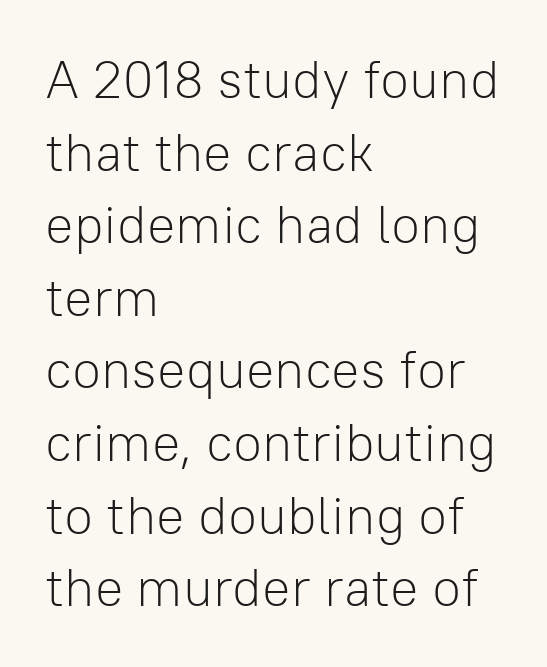
{"serif": "no", "italic": "no", "bold": "no", "weight": "light", "width": "normal", "stroke_contrast": "low", "x_height": "medium", "monospaced": "no", "underline": "no", "align": "left", "line_spacing": "normal", "line_spacing_ratio": 1.37, "letter_spacing": "normal", "letter_spacing_em": 0.0, "glyph_px": 53}
